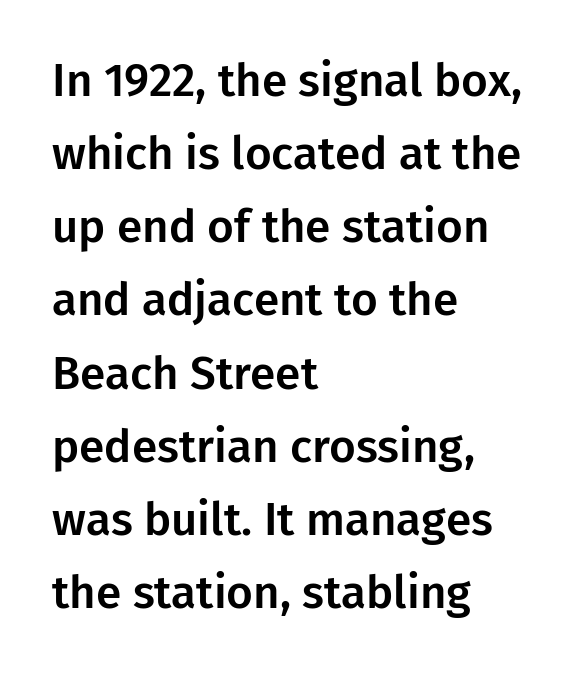
Q: Is the text italic (slanted)? A: No, it is upright.
Q: Is the typeface a serif or a sans-serif typeface? A: Sans-serif.
Q: Is the text underlined? A: No.
Q: How is the paragraph aligned? A: Left-aligned.
Q: Is the spacing between letters normal or unusually wide? A: Normal.
Q: Is the spacing between lines tight, normal or loose? A: Normal.
Q: Width (condensed, normal, or wide)? A: Normal.
Q: Stroke contrast? A: Low.
Q: x-height? A: Medium.
Q: Monospaced? A: No.
